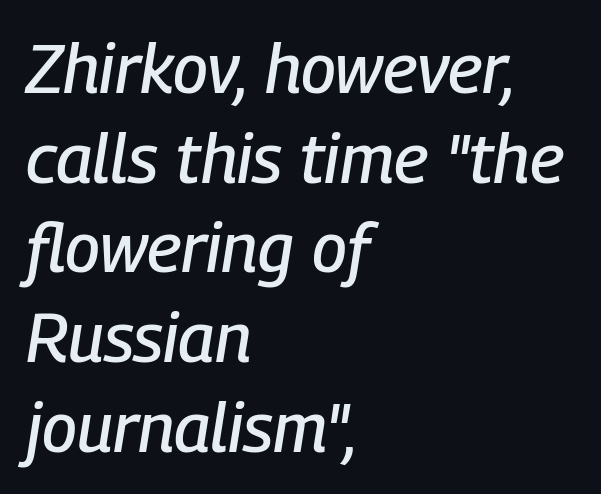
Q: Is the text italic (slanted)? A: Yes, it leans right by about 9 degrees.
Q: Is the text underlined? A: No.
Q: How is the paragraph aligned? A: Left-aligned.
Q: Is the spacing between letters normal or unusually wide? A: Normal.
Q: Is the spacing between lines tight, normal or loose? A: Normal.
Q: Width (condensed, normal, or wide)? A: Condensed.
Q: Stroke contrast? A: Low.
Q: x-height? A: Medium.
Q: Monospaced? A: No.
